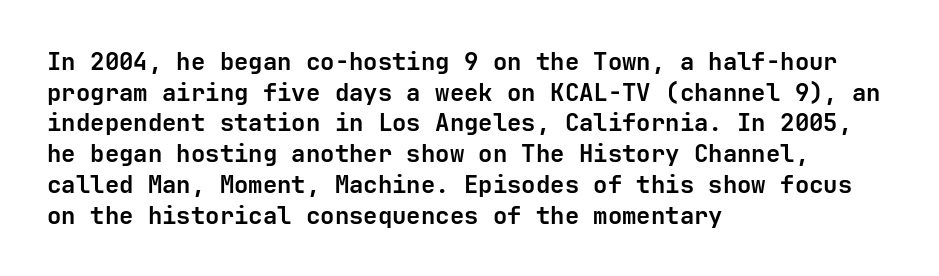
Q: Is the text bold? A: Yes.
Q: Is the text italic (slanted)? A: No, it is upright.
Q: Is the text underlined? A: No.
Q: How is the paragraph aligned? A: Left-aligned.
Q: Is the spacing between letters normal or unusually wide? A: Normal.
Q: Is the spacing between lines tight, normal or loose? A: Normal.
